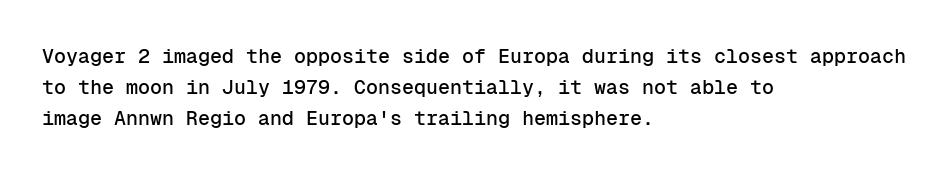
Q: Is the text italic (slanted)? A: No, it is upright.
Q: Is the text underlined? A: No.
Q: How is the paragraph aligned? A: Left-aligned.
Q: Is the spacing between letters normal or unusually wide? A: Normal.
Q: Is the spacing between lines tight, normal or loose? A: Normal.
